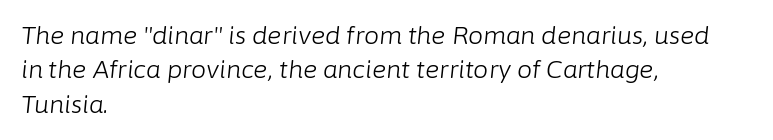
Q: Is the text bold? A: No.
Q: Is the text italic (slanted)? A: Yes, it leans right by about 6 degrees.
Q: Is the text underlined? A: No.
Q: How is the paragraph aligned? A: Left-aligned.
Q: Is the spacing between letters normal or unusually wide? A: Normal.
Q: Is the spacing between lines tight, normal or loose? A: Normal.
